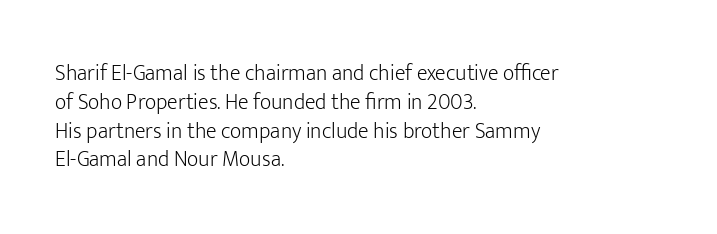
{"italic": "no", "bold": "no", "underline": "no", "align": "left", "line_spacing": "normal", "line_spacing_ratio": 1.31, "letter_spacing": "normal", "letter_spacing_em": 0.0, "glyph_px": 22}
